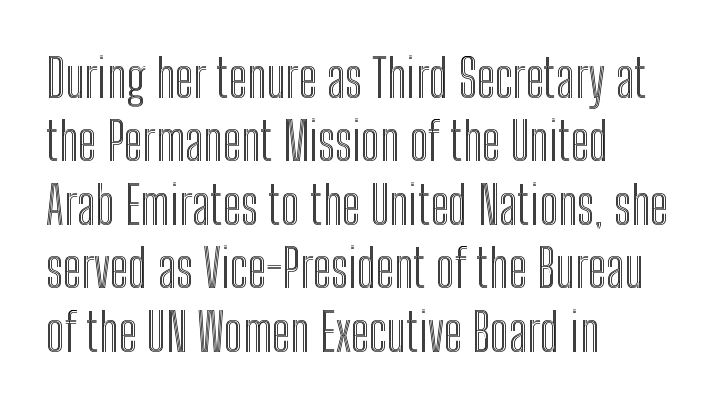
The image shows 52 px condensed type, upright; set left-aligned, line spacing 1.22x, normal letter spacing, not underlined; a medium x-height.
